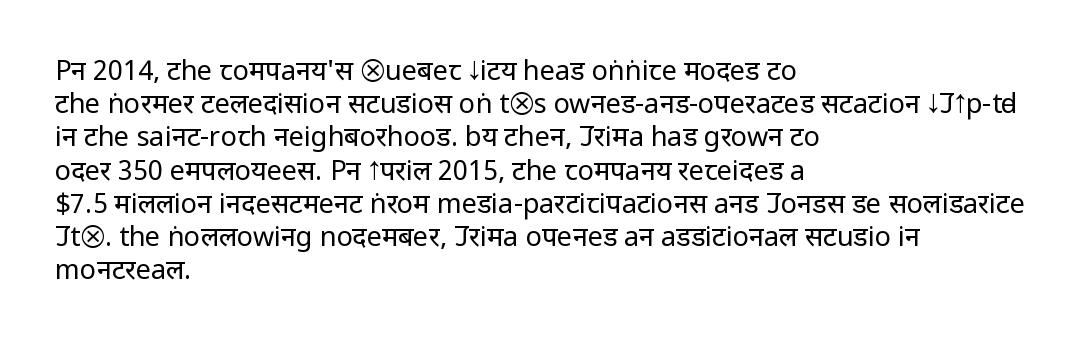
Q: Is the text bold? A: No.
Q: Is the text italic (slanted)? A: No, it is upright.
Q: Is the text underlined? A: No.
Q: How is the paragraph aligned? A: Left-aligned.
Q: Is the spacing between letters normal or unusually wide? A: Normal.
